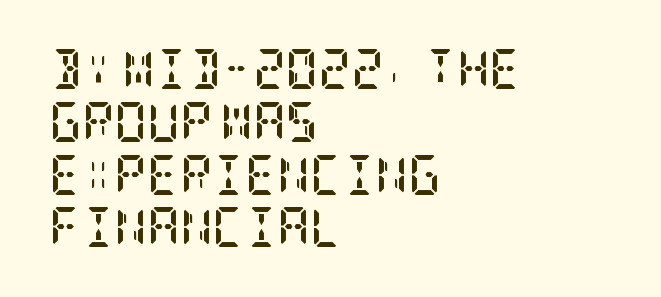
{"serif": "yes", "italic": "no", "bold": "yes", "weight": "semibold", "width": "condensed", "stroke_contrast": "low", "x_height": "large", "underline": "no", "align": "left", "line_spacing": "normal", "line_spacing_ratio": 1.32, "letter_spacing": "normal", "letter_spacing_em": 0.0, "glyph_px": 40}
